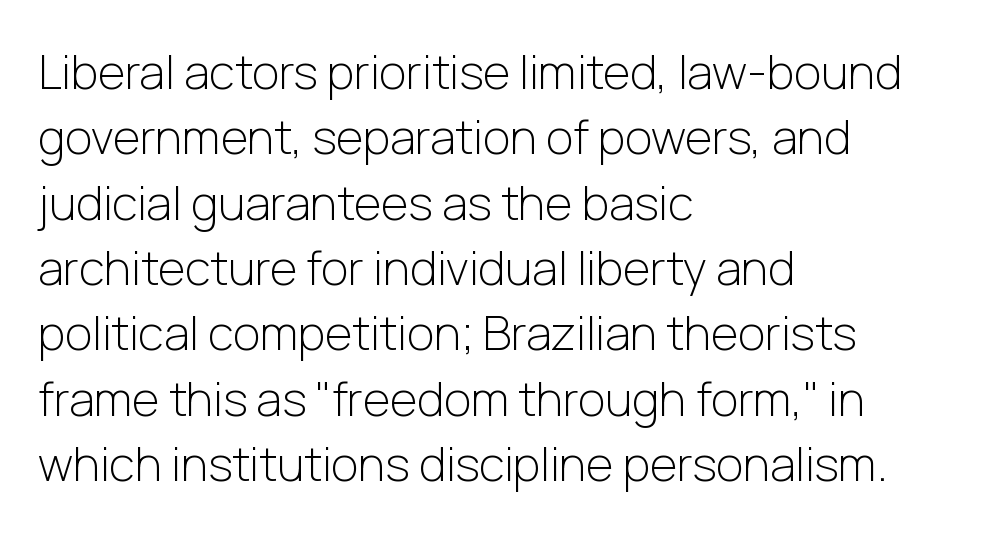
No word sits above an underline. The letters advance in unequal steps, a hallmark of proportional type. You can tell it's not italic because the verticals are truly vertical. No extra ink here — the face is not bold. Short and long lines alike share a common starting point at left. Leading: standard.
